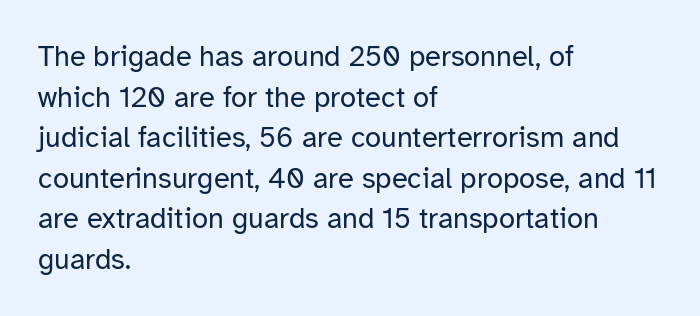
The image shows 29 px regular-weight sans-serif type, upright; set left-aligned, normal line spacing (1.4x), normal letter spacing, not underlined; low stroke contrast and a medium x-height.
